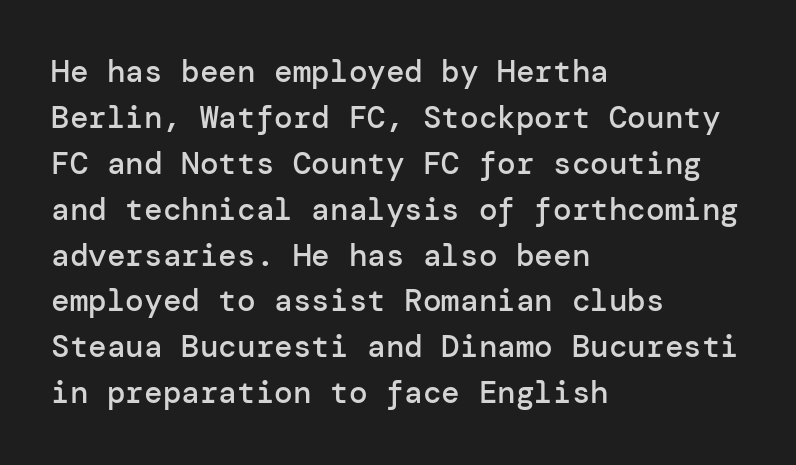
The image shows 31 px semibold sans-serif type, upright; set left-aligned, normal line spacing (1.48x), normal letter spacing, not underlined; low stroke contrast and a medium x-height.
